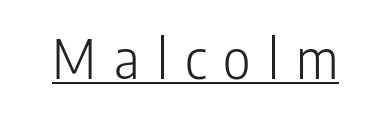
Check the space under the baseline: a stroke is drawn there. The letters stand upright; this is a roman face. The gaps between neighbouring characters are conspicuously large. These lines are rendered in a variable-pitch font. The passage shown is typeset with a sans-serif family.
